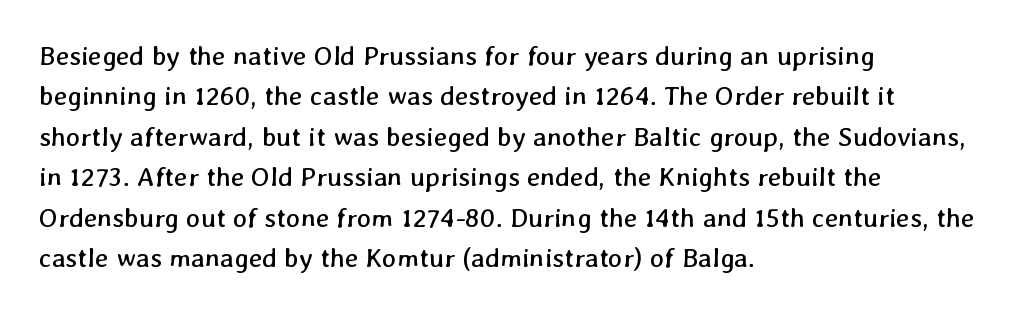
Q: Is the text bold? A: No.
Q: Is the text underlined? A: No.
Q: How is the paragraph aligned? A: Left-aligned.
Q: Is the spacing between letters normal or unusually wide? A: Normal.
Q: Is the spacing between lines tight, normal or loose? A: Normal.
